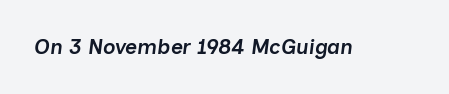
Q: Is the text bold? A: Semi-bold.
Q: Is the text italic (slanted)? A: Yes, it leans right by about 7 degrees.
Q: Is the text underlined? A: No.
Q: Is the spacing between letters normal or unusually wide? A: Normal.
